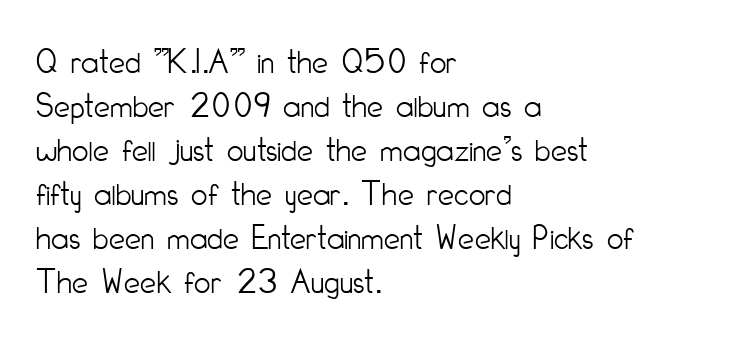
Q: Is the text bold? A: No.
Q: Is the text italic (slanted)? A: No, it is upright.
Q: Is the typeface a serif or a sans-serif typeface? A: Sans-serif.
Q: Is the text underlined? A: No.
Q: How is the paragraph aligned? A: Left-aligned.
Q: Is the spacing between letters normal or unusually wide? A: Normal.
Q: Width (condensed, normal, or wide)? A: Condensed.
Q: Stroke contrast? A: Low.
Q: x-height? A: Small.
Q: Monospaced? A: No.
